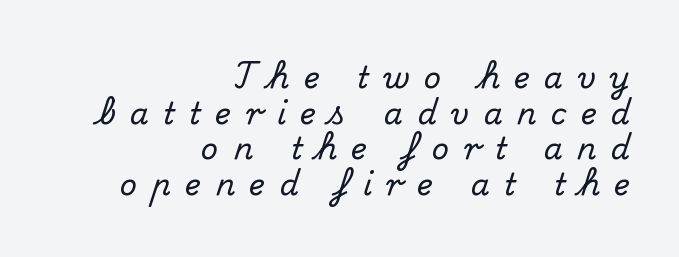
Clear beneath every line of the passage. Letter spacing: wide. Each line ends at the same right margin while the left side varies. Yep, those are serifs on the letters.
